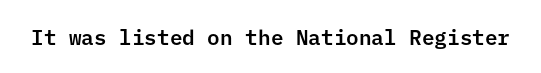
Every character sits straight up, as roman type does. The string is rendered with underlining switched off. Students, note that the glyphs here touch the page at normal intervals.
